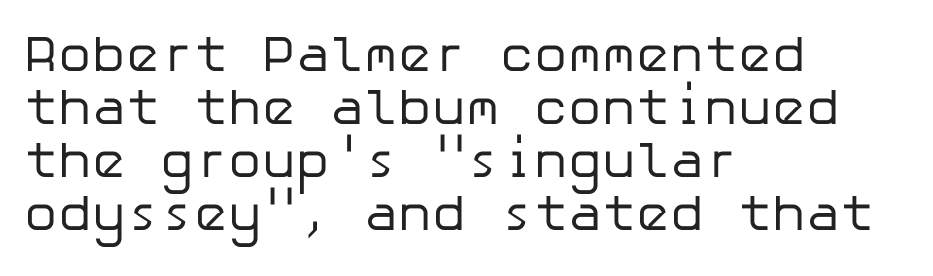
Q: Is the text bold? A: No.
Q: Is the text italic (slanted)? A: No, it is upright.
Q: Is the typeface a serif or a sans-serif typeface? A: Sans-serif.
Q: Is the text underlined? A: No.
Q: How is the paragraph aligned? A: Left-aligned.
Q: Is the spacing between letters normal or unusually wide? A: Normal.
Q: Is the spacing between lines tight, normal or loose? A: Tight.
Q: Width (condensed, normal, or wide)? A: Normal.
Q: Stroke contrast? A: Low.
Q: x-height? A: Medium.
